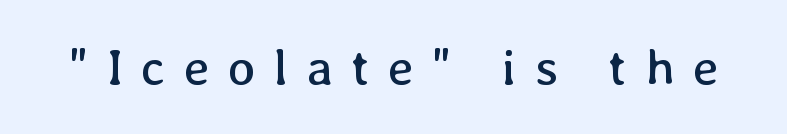
{"italic": "no", "bold": "no", "weight": "regular", "width": "normal", "stroke_contrast": "low", "x_height": "medium", "monospaced": "no", "underline": "no", "letter_spacing": "wide", "letter_spacing_em": 0.36, "glyph_px": 51}
